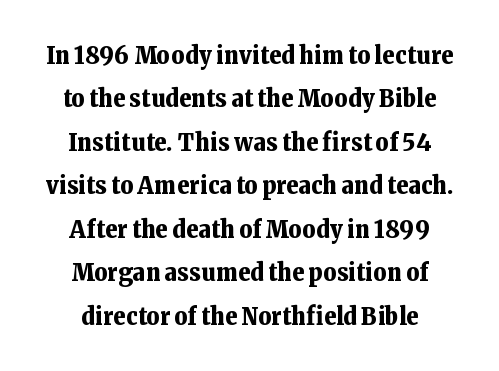
{"italic": "no", "bold": "yes", "underline": "no", "align": "center", "line_spacing_ratio": 1.74, "letter_spacing": "normal", "letter_spacing_em": 0.0, "glyph_px": 25}
